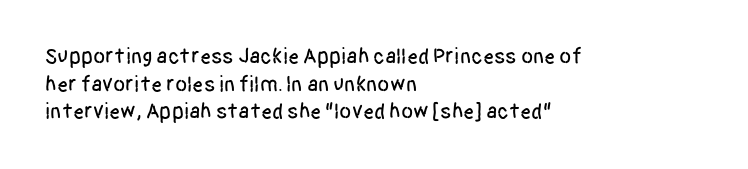
{"italic": "no", "underline": "no", "align": "left", "line_spacing": "normal", "line_spacing_ratio": 1.26, "letter_spacing": "normal", "letter_spacing_em": 0.0, "glyph_px": 22}
